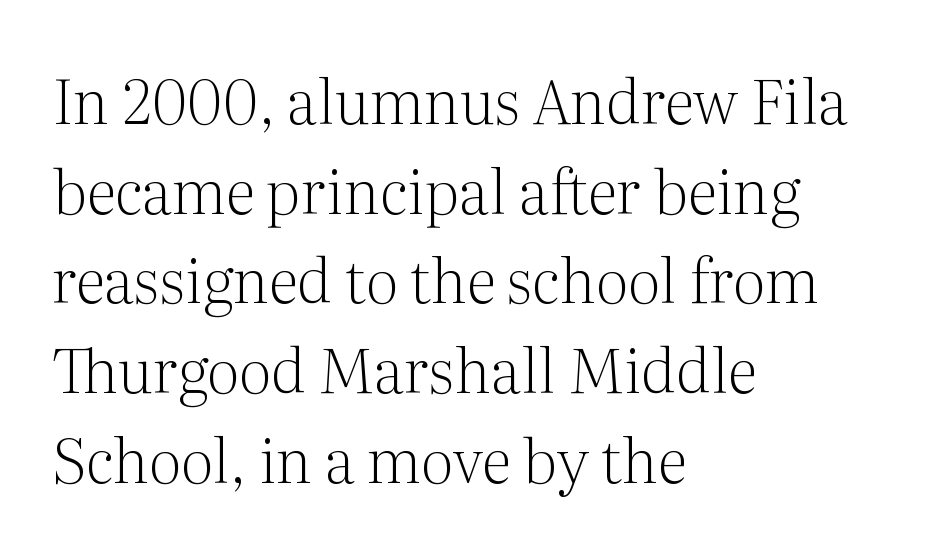
{"serif": "yes", "italic": "no", "bold": "no", "weight": "light", "width": "normal", "stroke_contrast": "medium", "x_height": "medium", "monospaced": "no", "underline": "no", "align": "left", "line_spacing": "normal", "line_spacing_ratio": 1.47, "letter_spacing": "normal", "letter_spacing_em": 0.0, "glyph_px": 61}
